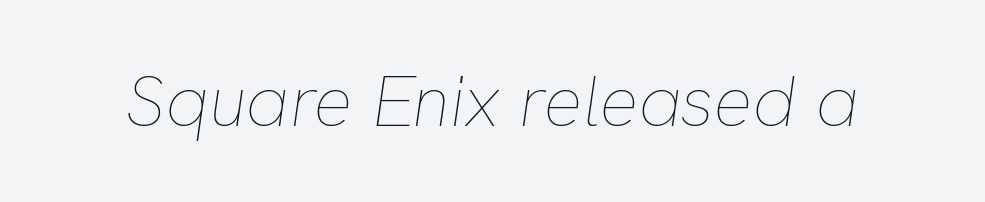
Is this a fixed-width face? No — the glyphs have proportional, varying widths. The type is set solid horizontally, with unmodified tracking. The space directly below the letters is spotless. This sample uses an oblique cut, with every glyph tilted off the vertical.
